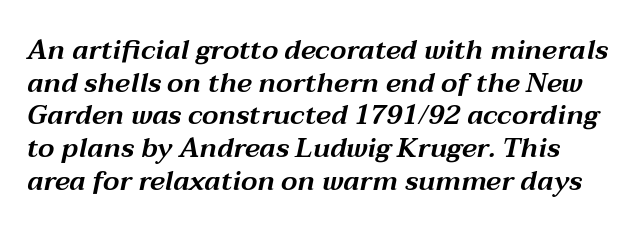
Characters are canted at an angle relative to the baseline's perpendicular. Beneath every word, the page is bare. The letterforms sit shoulder to shoulder at normal distance.
